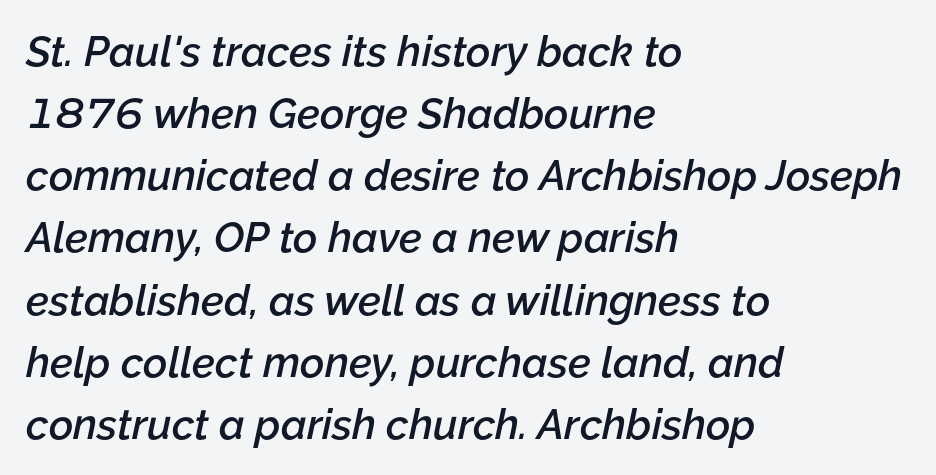
The string is rendered with underlining switched off. Typesetter's note: demi weight, one step under bold. Summary of vertical rhythm: regular, with standard interline spacing. Is the block centered? No — it sits flush against the left margin.
